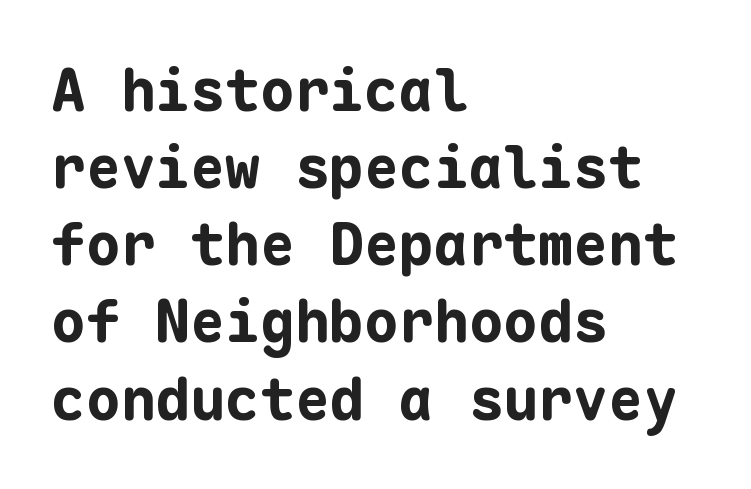
Q: Is the text bold? A: Yes.
Q: Is the text italic (slanted)? A: No, it is upright.
Q: Is the typeface a serif or a sans-serif typeface? A: Sans-serif.
Q: Is the text underlined? A: No.
Q: How is the paragraph aligned? A: Left-aligned.
Q: Is the spacing between letters normal or unusually wide? A: Normal.
Q: Is the spacing between lines tight, normal or loose? A: Normal.
Q: Width (condensed, normal, or wide)? A: Normal.
Q: Stroke contrast? A: Low.
Q: x-height? A: Medium.
Q: Monospaced? A: Yes.
